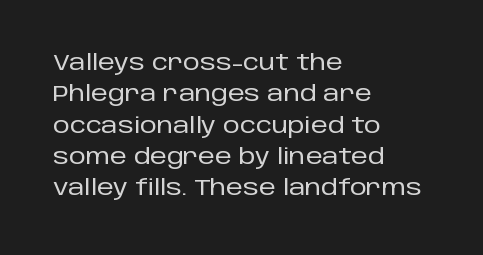
{"italic": "no", "underline": "no", "align": "left", "line_spacing": "normal", "line_spacing_ratio": 1.49, "letter_spacing": "normal", "letter_spacing_em": 0.0, "glyph_px": 21}
